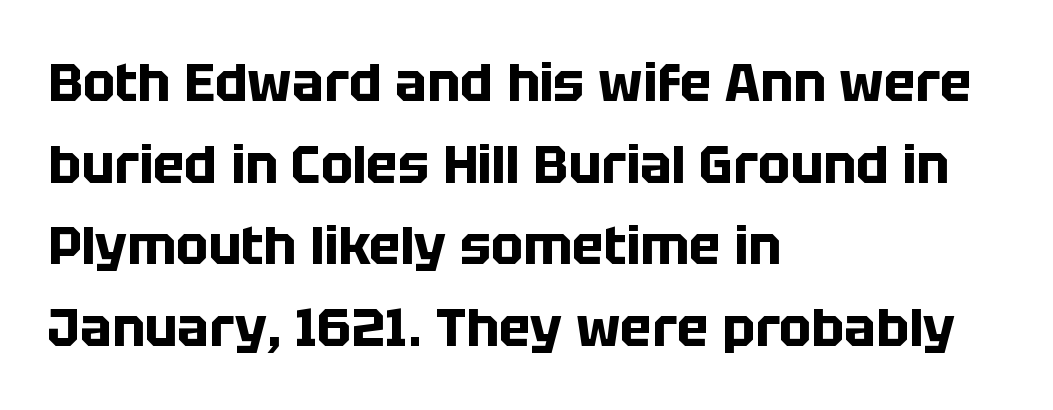
{"serif": "no", "italic": "no", "bold": "yes", "weight": "bold", "width": "normal", "stroke_contrast": "low", "x_height": "large", "monospaced": "no", "underline": "no", "align": "left", "line_spacing": "normal", "line_spacing_ratio": 1.54, "letter_spacing": "normal", "letter_spacing_em": 0.0, "glyph_px": 53}
